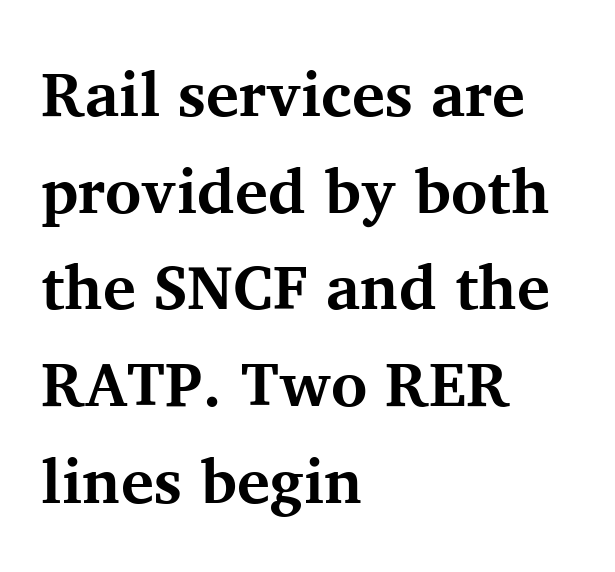
The zone under the glyphs is completely vacant. Compared with an ordinary text face, these strokes are far heavier — a full bold. The ragged edge is on the right, which tells us the setting is flush left. The type is set solid horizontally, with unmodified tracking. Note: serifs present on the glyphs.
